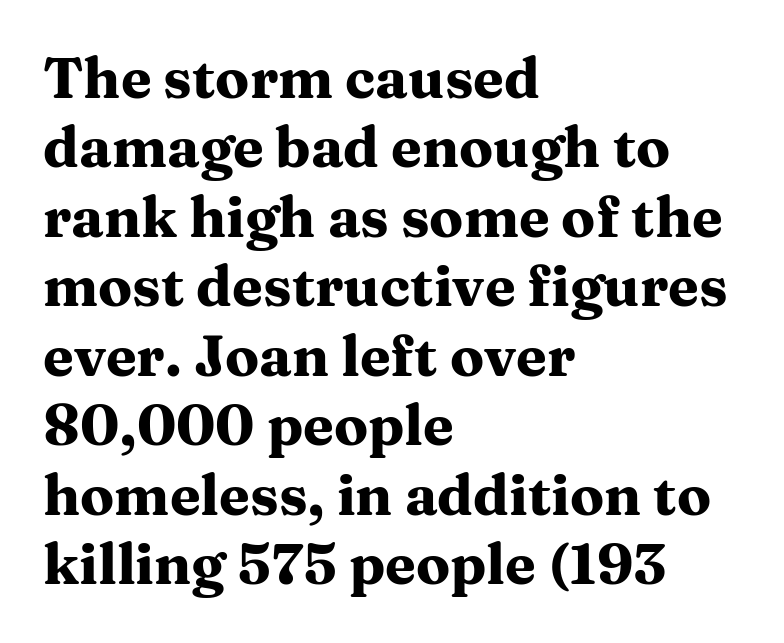
The lettering stays uniformly vertical, giving the passage a roman look. Its strokes are broad and dark, the hallmark of bold type. The paragraph has a hard left edge and a soft right edge. This rendering employs a face with finishing strokes, i.e., a serif.
